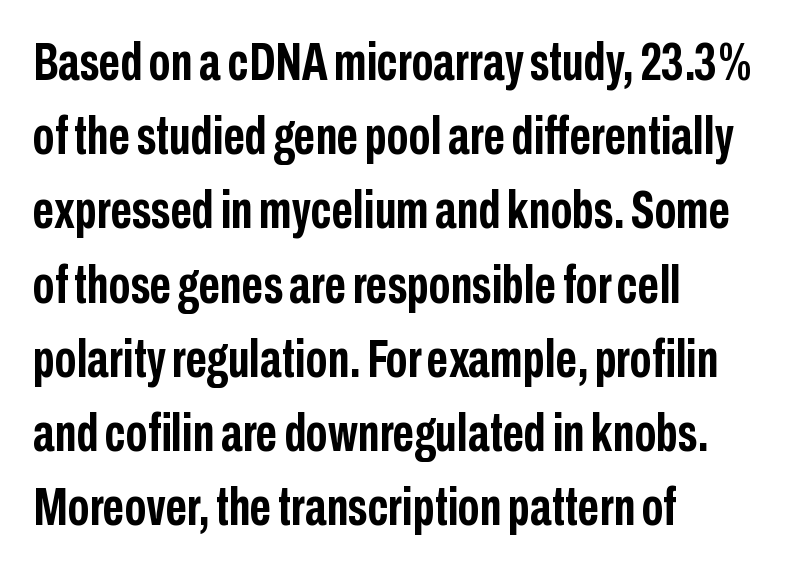
{"serif": "no", "italic": "no", "bold": "yes", "weight": "semibold", "width": "condensed", "stroke_contrast": "low", "x_height": "medium", "monospaced": "no", "underline": "no", "align": "left", "line_spacing": "normal", "line_spacing_ratio": 1.4, "letter_spacing": "normal", "letter_spacing_em": 0.0, "glyph_px": 53}
